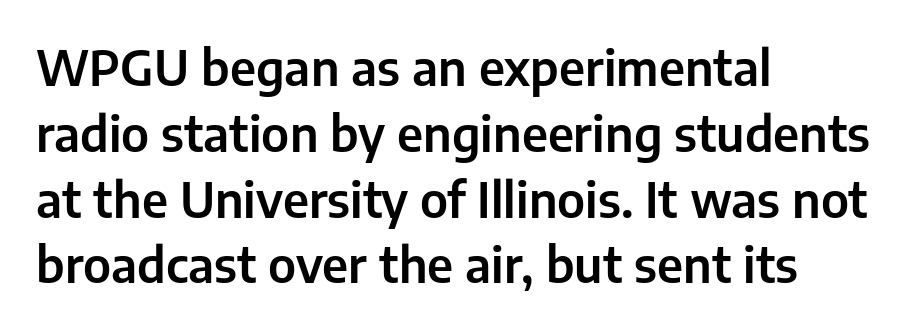
{"serif": "no", "italic": "no", "width": "normal", "stroke_contrast": "low", "x_height": "medium", "monospaced": "no", "underline": "no", "align": "left", "line_spacing": "normal", "line_spacing_ratio": 1.37, "letter_spacing": "normal", "letter_spacing_em": 0.0, "glyph_px": 48}
